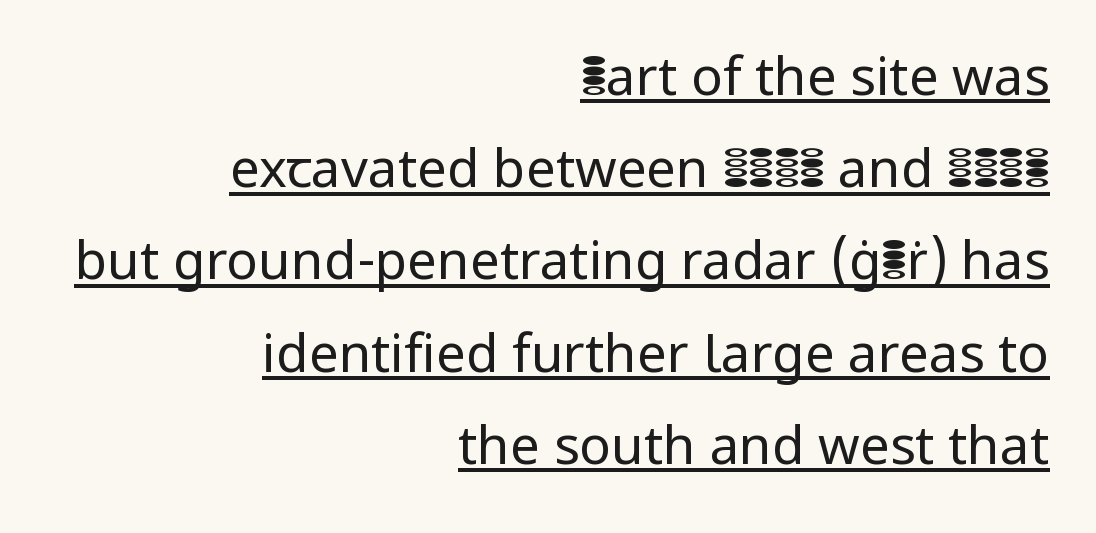
{"serif": "no", "italic": "no", "bold": "no", "weight": "regular", "width": "normal", "stroke_contrast": "low", "x_height": "medium", "monospaced": "no", "underline": "yes", "align": "right", "line_spacing_ratio": 1.74, "letter_spacing": "normal", "letter_spacing_em": 0.0, "glyph_px": 53}
